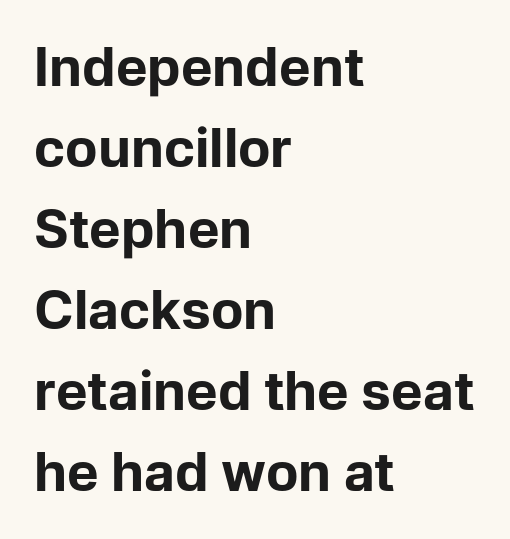
{"serif": "no", "italic": "no", "bold": "yes", "weight": "bold", "width": "normal", "stroke_contrast": "low", "x_height": "medium", "monospaced": "no", "underline": "no", "align": "left", "line_spacing": "normal", "line_spacing_ratio": 1.53, "letter_spacing": "normal", "letter_spacing_em": 0.0, "glyph_px": 53}
